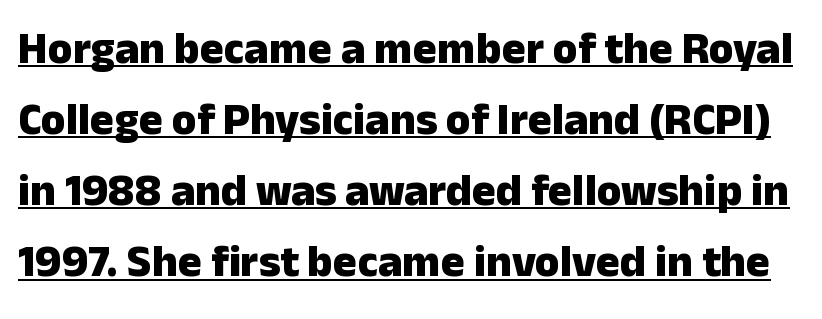
{"serif": "no", "italic": "no", "bold": "yes", "weight": "heavy", "width": "normal", "stroke_contrast": "low", "x_height": "medium", "monospaced": "no", "underline": "yes", "line_spacing": "normal", "line_spacing_ratio": 1.58, "letter_spacing": "normal", "letter_spacing_em": 0.0, "glyph_px": 45}
